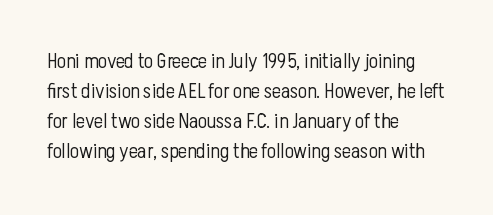
{"italic": "no", "bold": "no", "underline": "no", "align": "left", "line_spacing": "normal", "line_spacing_ratio": 1.43, "letter_spacing": "normal", "letter_spacing_em": 0.0, "glyph_px": 21}
